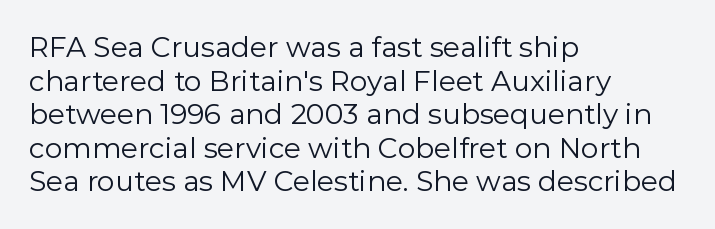
The image shows 28 px regular-weight sans-serif type, upright; set left-aligned, line spacing 1.2x, normal letter spacing, not underlined; low stroke contrast and a medium x-height.
